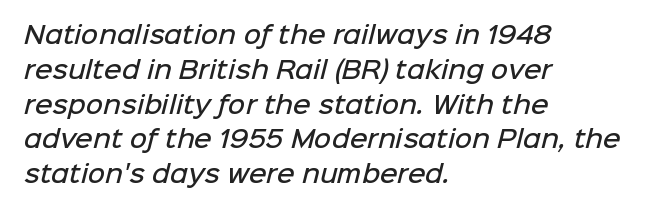
Q: Is the text bold? A: Semi-bold.
Q: Is the text underlined? A: No.
Q: How is the paragraph aligned? A: Left-aligned.
Q: Is the spacing between letters normal or unusually wide? A: Normal.
Q: Is the spacing between lines tight, normal or loose? A: Normal.
